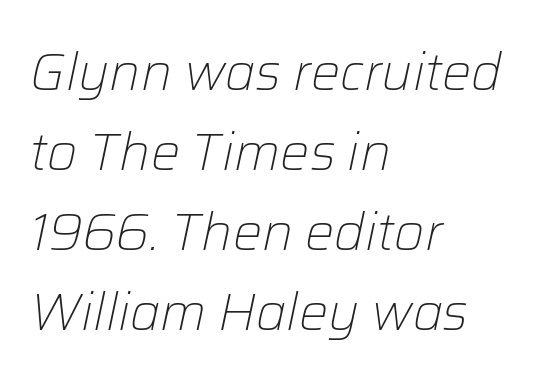
The designer left line spacing at the default. The compositor pushed each line to the left boundary. Bare-footed words on every line. The cut favours lightness, reaching ordinary text weight at its darkest.
